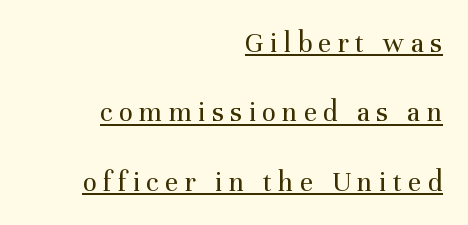
How are the letters spaced? Widely, with obvious added tracking. The face used here is proportionally spaced, like ordinary book or web type. A typesetter would mark this as roman, not italic. What decoration does the sample have? An underline. Regarding serifs, this sample has them.
